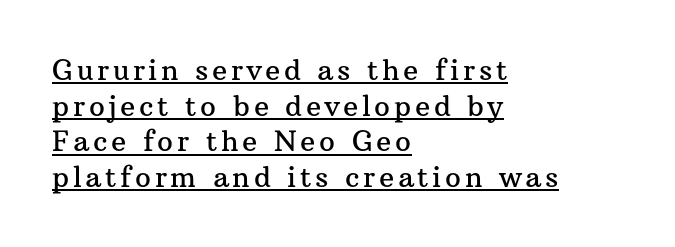
Q: Is the text italic (slanted)? A: No, it is upright.
Q: Is the typeface a serif or a sans-serif typeface? A: Serif.
Q: Is the text underlined? A: Yes.
Q: How is the paragraph aligned? A: Left-aligned.
Q: Is the spacing between lines tight, normal or loose? A: Normal.
Q: Width (condensed, normal, or wide)? A: Normal.
Q: Stroke contrast? A: Medium.
Q: x-height? A: Medium.
Q: Monospaced? A: No.
